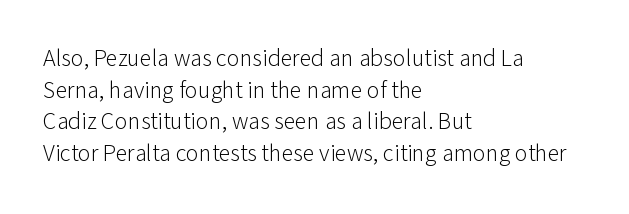
{"italic": "no", "bold": "no", "underline": "no", "align": "left", "line_spacing": "normal", "line_spacing_ratio": 1.32, "letter_spacing": "normal", "letter_spacing_em": 0.0, "glyph_px": 24}
